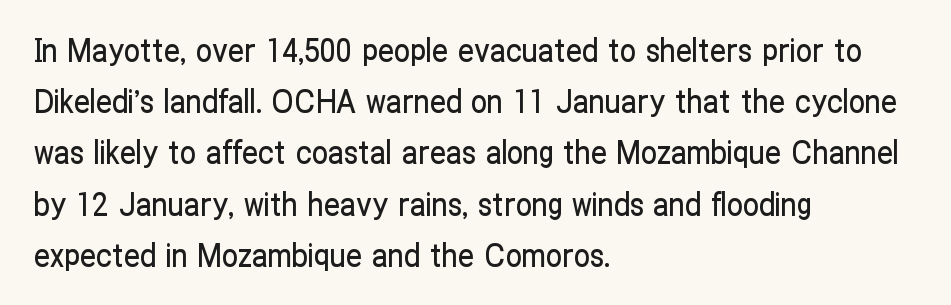
Q: Is the text italic (slanted)? A: No, it is upright.
Q: Is the typeface a serif or a sans-serif typeface? A: Sans-serif.
Q: Is the text underlined? A: No.
Q: How is the paragraph aligned? A: Left-aligned.
Q: Is the spacing between letters normal or unusually wide? A: Normal.
Q: Is the spacing between lines tight, normal or loose? A: Normal.
Q: Width (condensed, normal, or wide)? A: Condensed.
Q: Stroke contrast? A: Low.
Q: x-height? A: Medium.
Q: Monospaced? A: No.
